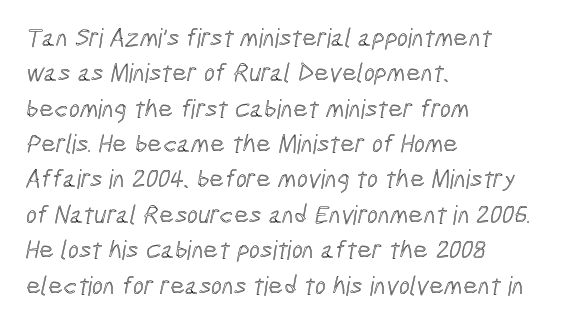
The image shows 26 px text type; set left-aligned, normal line spacing (1.36x), normal letter spacing, not underlined.
